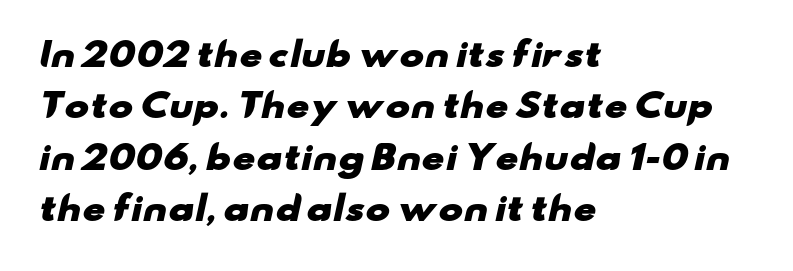
Glyph-to-glyph distance matches everyday printed text. As a designer I'd log this as weight 700, bold. I'd call this a sans setting — the letters go barefoot. Character widths vary here, with narrow letters taking less room than wide ones.
